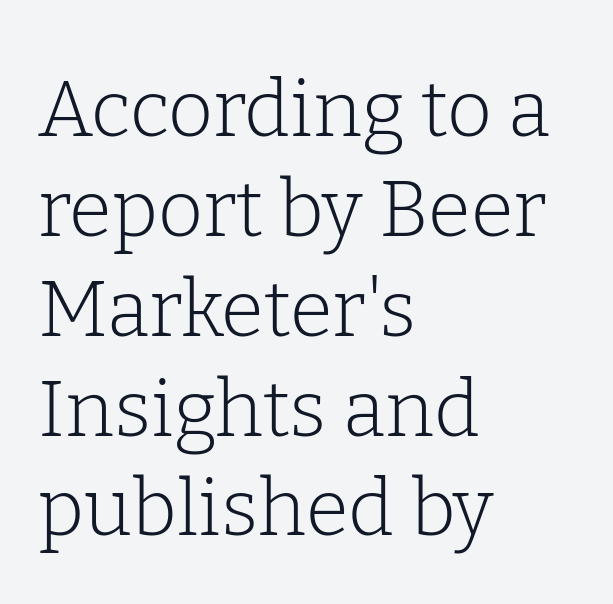
Q: Is the text bold? A: No.
Q: Is the text italic (slanted)? A: No, it is upright.
Q: Is the typeface a serif or a sans-serif typeface? A: Serif.
Q: Is the text underlined? A: No.
Q: How is the paragraph aligned? A: Left-aligned.
Q: Is the spacing between letters normal or unusually wide? A: Normal.
Q: Is the spacing between lines tight, normal or loose? A: Normal.
Q: Width (condensed, normal, or wide)? A: Normal.
Q: Stroke contrast? A: Low.
Q: x-height? A: Medium.
Q: Monospaced? A: No.
